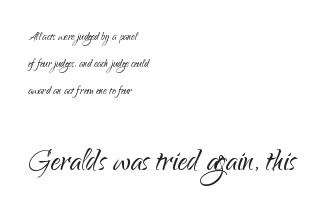
Q: Is the text bold? A: No.
Q: Is the text italic (slanted)? A: Yes.
Q: Is the typeface a serif or a sans-serif typeface? A: Sans-serif.
Q: Is the text underlined? A: No.
Q: How is the paragraph aligned? A: Left-aligned.
Q: Is the spacing between letters normal or unusually wide? A: Normal.
Q: Is the spacing between lines tight, normal or loose? A: Loose.
Q: Which block of text is set in a larger size, the first (top) or the second (bottom)? A: The second (bottom) one.
Q: Width (condensed, normal, or wide)? A: Normal.
Q: Stroke contrast? A: Low.
Q: x-height? A: Small.
Q: Monospaced? A: No.
